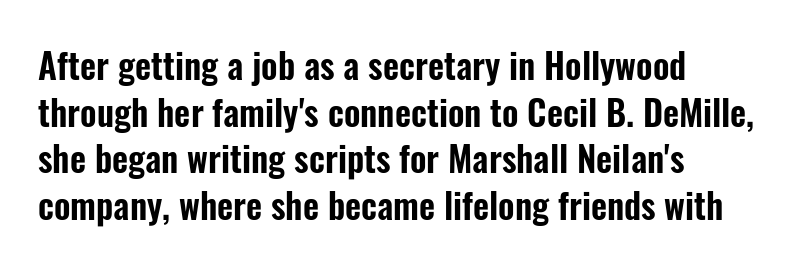
The image shows 35 px condensed sans-serif type, upright; set left-aligned, normal line spacing (1.33x), normal letter spacing, not underlined; low stroke contrast and a medium x-height.
